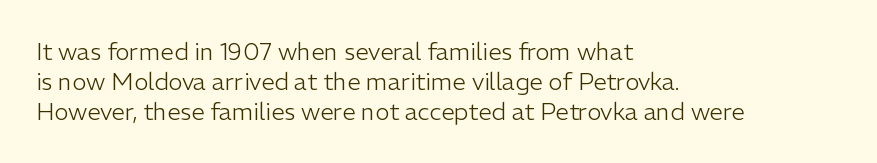
The image shows 24 px text type, upright; set left-aligned, normal line spacing (1.25x), normal letter spacing, not underlined.
